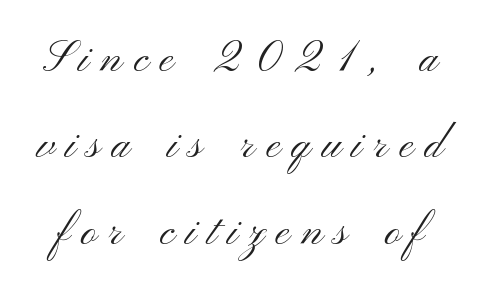
{"serif": "no", "bold": "no", "weight": "light", "width": "wide", "stroke_contrast": "medium", "x_height": "small", "monospaced": "no", "underline": "no", "line_spacing": "loose", "line_spacing_ratio": 2.01, "letter_spacing": "wide", "letter_spacing_em": 0.27, "glyph_px": 43}
